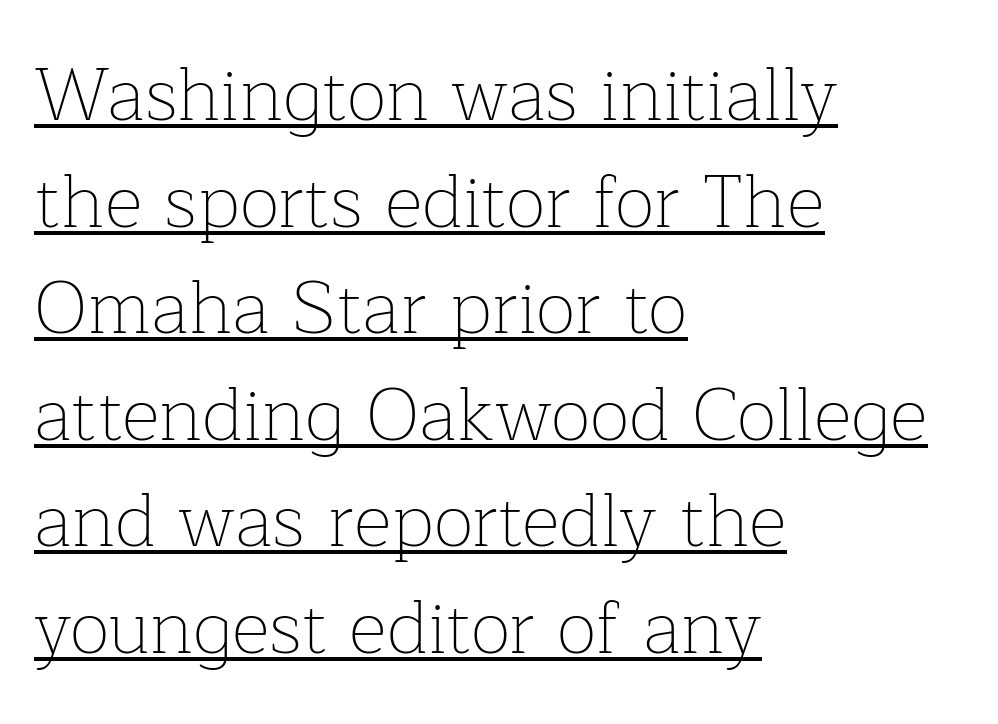
Q: Is the text bold? A: No.
Q: Is the text italic (slanted)? A: No, it is upright.
Q: Is the typeface a serif or a sans-serif typeface? A: Serif.
Q: Is the text underlined? A: Yes.
Q: How is the paragraph aligned? A: Left-aligned.
Q: Is the spacing between letters normal or unusually wide? A: Normal.
Q: Is the spacing between lines tight, normal or loose? A: Normal.
Q: Width (condensed, normal, or wide)? A: Normal.
Q: Stroke contrast? A: Low.
Q: x-height? A: Medium.
Q: Monospaced? A: No.
